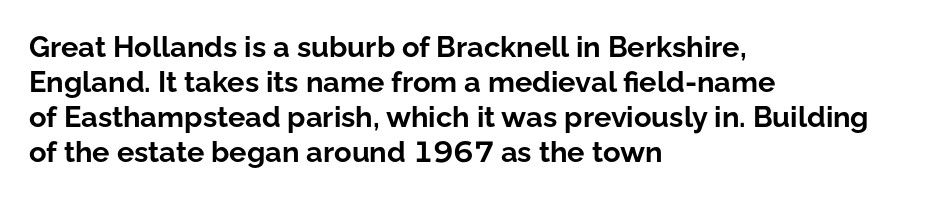
{"serif": "no", "italic": "no", "bold": "yes", "weight": "bold", "width": "normal", "stroke_contrast": "low", "x_height": "medium", "monospaced": "no", "underline": "no", "align": "left", "line_spacing_ratio": 1.21, "letter_spacing": "normal", "letter_spacing_em": 0.0, "glyph_px": 29}
